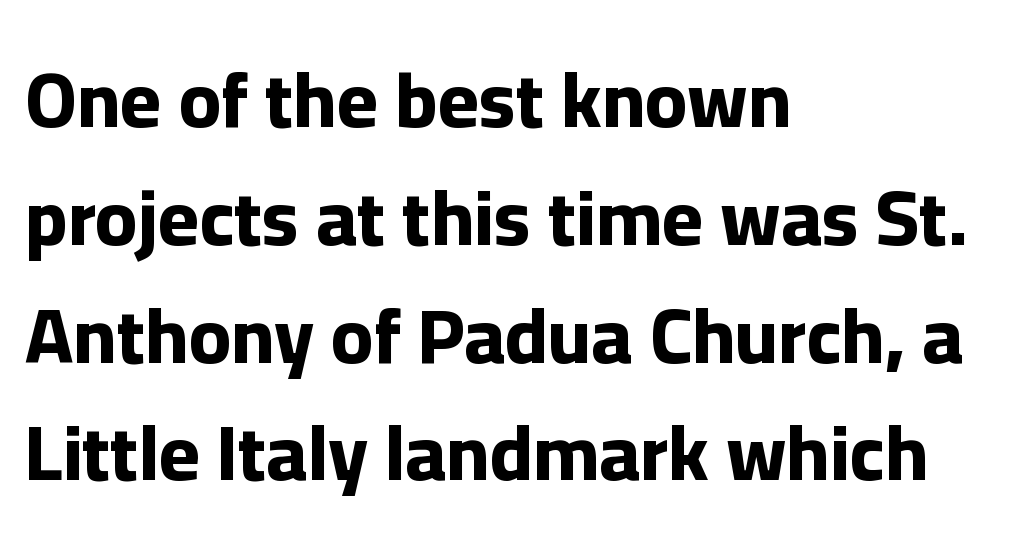
Q: Is the text bold? A: Yes.
Q: Is the text italic (slanted)? A: No, it is upright.
Q: Is the typeface a serif or a sans-serif typeface? A: Sans-serif.
Q: Is the text underlined? A: No.
Q: How is the paragraph aligned? A: Left-aligned.
Q: Is the spacing between letters normal or unusually wide? A: Normal.
Q: Is the spacing between lines tight, normal or loose? A: Normal.
Q: Width (condensed, normal, or wide)? A: Normal.
Q: Stroke contrast? A: Low.
Q: x-height? A: Medium.
Q: Monospaced? A: No.
